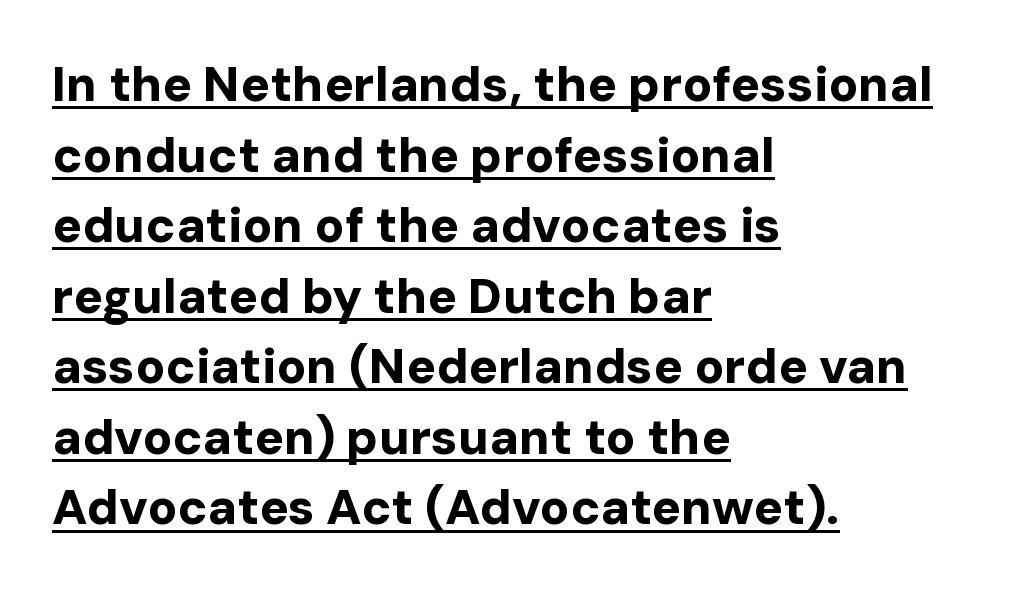
Look at the tracking — it's just the regular setting, nothing added. The face used here is proportionally spaced, like ordinary book or web type. Caption: lettering with a line underneath. Students, this is bold: see how much ink each stroke carries. The text was rendered using a sans face with plain stroke endings. Caption: multi-line text, flush left, ragged right.
